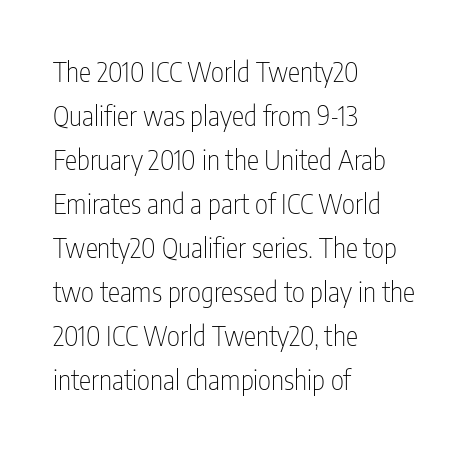
{"serif": "no", "italic": "no", "bold": "no", "weight": "thin", "width": "condensed", "stroke_contrast": "low", "x_height": "medium", "monospaced": "no", "underline": "no", "align": "left", "line_spacing": "normal", "line_spacing_ratio": 1.57, "letter_spacing": "normal", "letter_spacing_em": 0.0, "glyph_px": 28}
